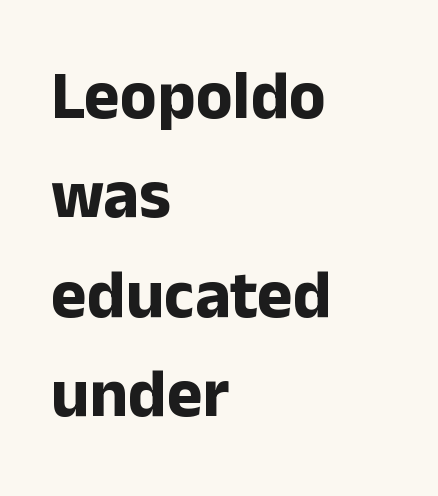
Q: Is the text bold? A: Yes.
Q: Is the text italic (slanted)? A: No, it is upright.
Q: Is the typeface a serif or a sans-serif typeface? A: Sans-serif.
Q: Is the text underlined? A: No.
Q: How is the paragraph aligned? A: Left-aligned.
Q: Is the spacing between letters normal or unusually wide? A: Normal.
Q: Is the spacing between lines tight, normal or loose? A: Normal.
Q: Width (condensed, normal, or wide)? A: Normal.
Q: Stroke contrast? A: Low.
Q: x-height? A: Medium.
Q: Monospaced? A: No.
